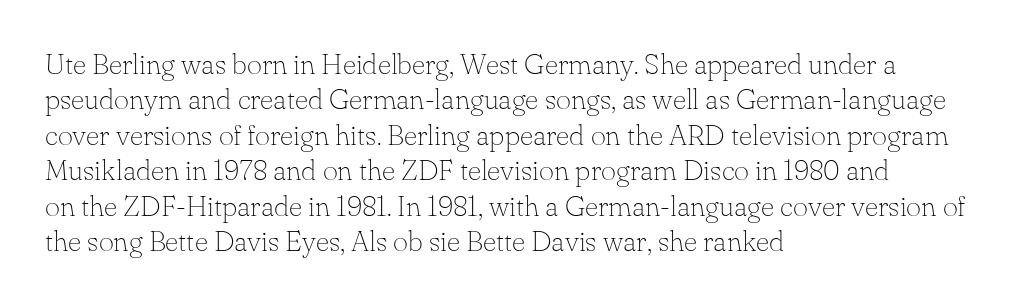
Q: Is the text bold? A: No.
Q: Is the text italic (slanted)? A: No, it is upright.
Q: Is the typeface a serif or a sans-serif typeface? A: Serif.
Q: Is the text underlined? A: No.
Q: How is the paragraph aligned? A: Left-aligned.
Q: Is the spacing between letters normal or unusually wide? A: Normal.
Q: Width (condensed, normal, or wide)? A: Normal.
Q: Stroke contrast? A: Low.
Q: x-height? A: Small.
Q: Monospaced? A: No.
